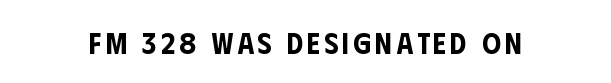
The image shows 30 px condensed sans-serif type, upright; set not underlined; low stroke contrast and a large x-height.
